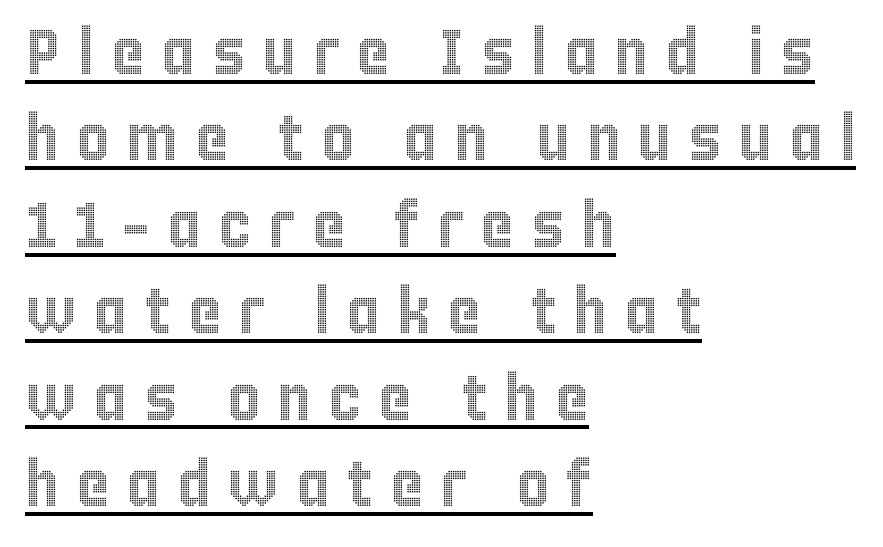
{"italic": "no", "width": "condensed", "x_height": "large", "monospaced": "no", "underline": "yes", "align": "left", "line_spacing": "normal", "line_spacing_ratio": 1.35, "letter_spacing": "wide", "letter_spacing_em": 0.26, "glyph_px": 64}
